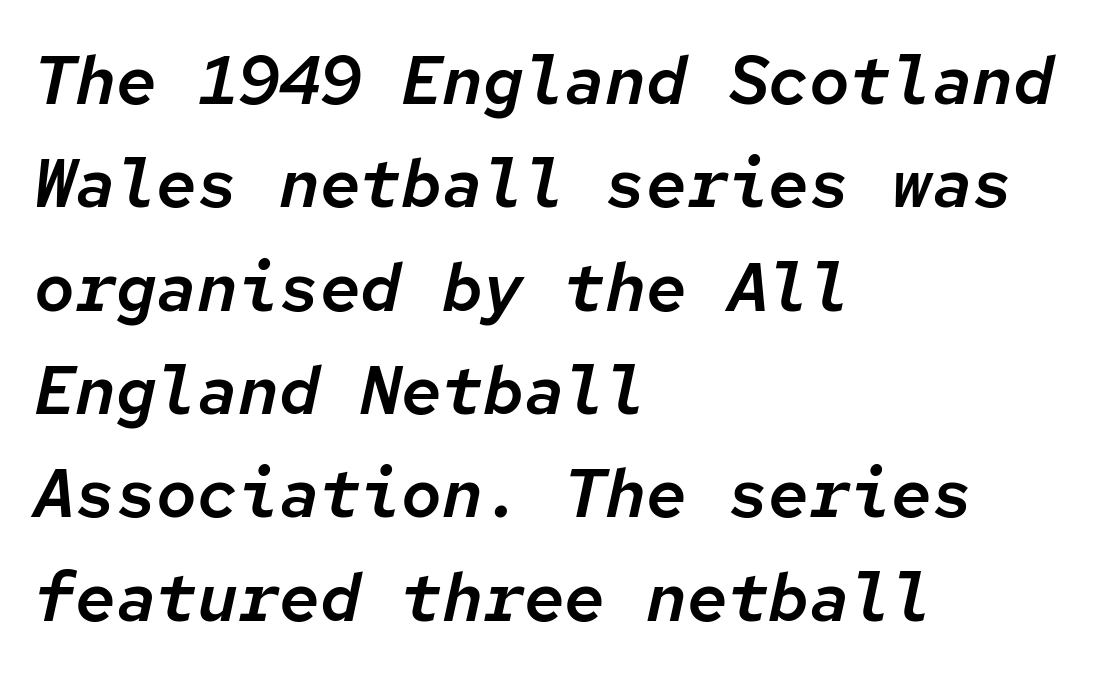
The image shows 68 px text type, italic (leaning right), monospaced; set left-aligned, normal line spacing (1.52x), normal letter spacing, not underlined; low stroke contrast and a medium x-height.
